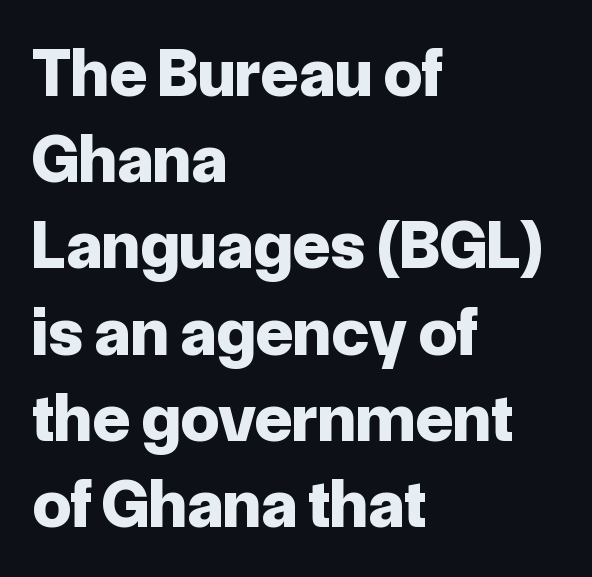
Strokes here are thick enough to call this a true bold. Style check: upright. Looks like regular typesetting: each glyph gets only the width it needs. Every row of glyphs begins at an identical x-position on the left.
